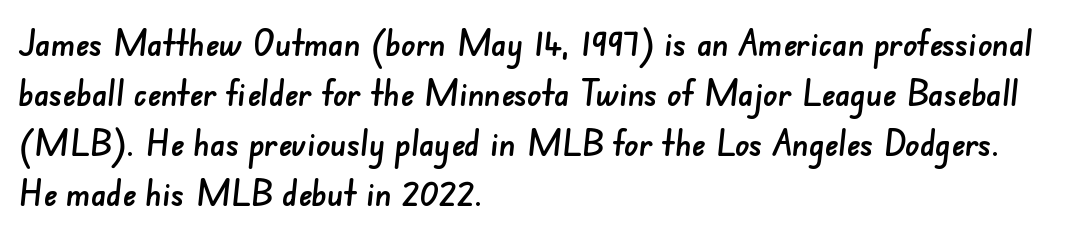
Q: Is the typeface a serif or a sans-serif typeface? A: Sans-serif.
Q: Is the text underlined? A: No.
Q: How is the paragraph aligned? A: Left-aligned.
Q: Is the spacing between letters normal or unusually wide? A: Normal.
Q: Is the spacing between lines tight, normal or loose? A: Normal.
Q: Width (condensed, normal, or wide)? A: Normal.
Q: Stroke contrast? A: Low.
Q: x-height? A: Small.
Q: Monospaced? A: No.
